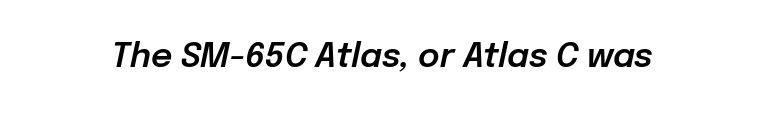
Q: Is the text italic (slanted)? A: Yes, it leans right by about 12 degrees.
Q: Is the text underlined? A: No.
Q: Is the spacing between letters normal or unusually wide? A: Normal.
Q: Width (condensed, normal, or wide)? A: Normal.
Q: Stroke contrast? A: Low.
Q: x-height? A: Medium.
Q: Monospaced? A: No.
